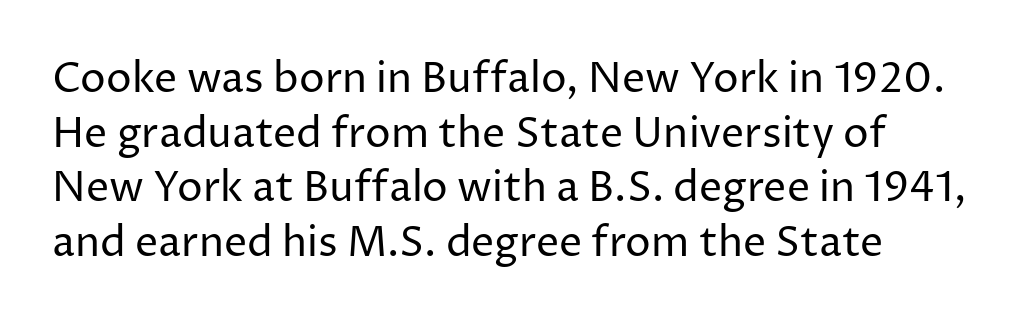
{"serif": "no", "italic": "no", "bold": "no", "weight": "regular", "width": "normal", "stroke_contrast": "low", "x_height": "medium", "monospaced": "no", "underline": "no", "line_spacing": "normal", "line_spacing_ratio": 1.33, "letter_spacing": "normal", "letter_spacing_em": 0.0, "glyph_px": 41}
